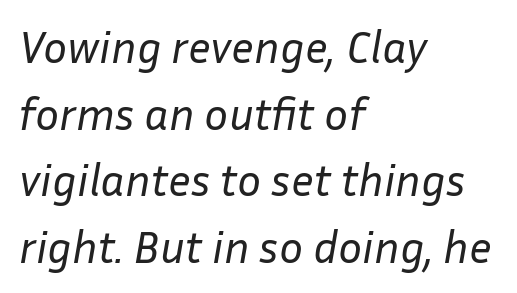
The typography opts for an oblique posture over an upright one. The strip under each line holds only bare page. The passage shown is typed in a proportional face where columns would drift. Vertical spacing — default. Spacing between characters is what you'd get straight out of the box.
